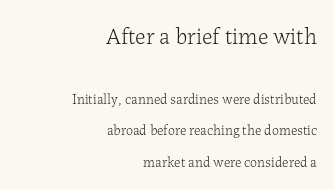
Q: Is the text bold? A: No.
Q: Is the text italic (slanted)? A: No, it is upright.
Q: Is the text underlined? A: No.
Q: How is the paragraph aligned? A: Right-aligned.
Q: Is the spacing between letters normal or unusually wide? A: Normal.
Q: Is the spacing between lines tight, normal or loose? A: Loose.
Q: Which block of text is set in a larger size, the first (top) or the second (bottom)? A: The first (top) one.
